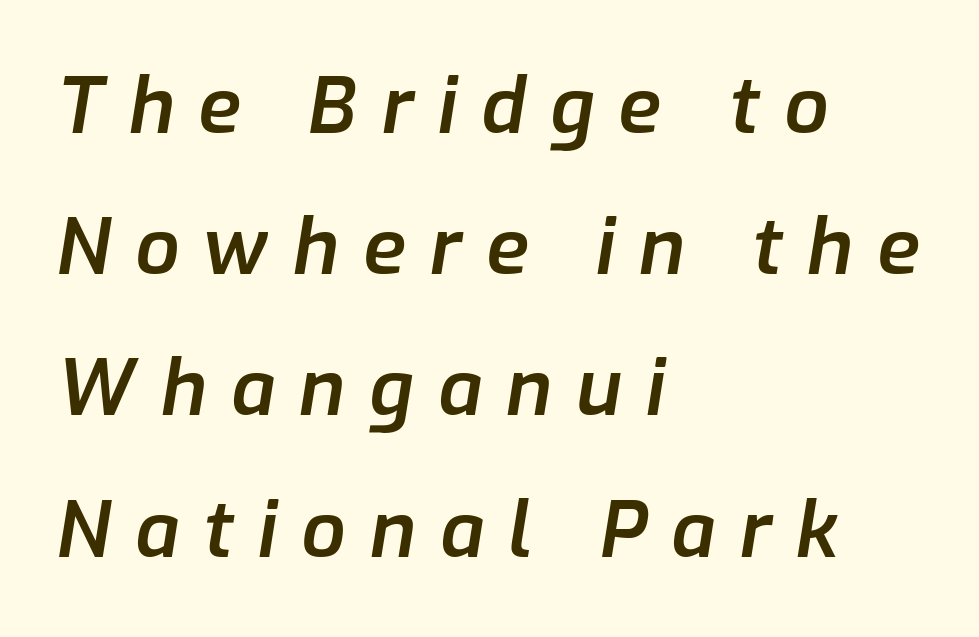
Q: Is the text bold? A: Semi-bold.
Q: Is the text italic (slanted)? A: Yes, it leans right by about 9 degrees.
Q: Is the text underlined? A: No.
Q: How is the paragraph aligned? A: Left-aligned.
Q: Is the spacing between letters normal or unusually wide? A: Unusually wide.
Q: Width (condensed, normal, or wide)? A: Normal.
Q: Stroke contrast? A: Low.
Q: x-height? A: Medium.
Q: Monospaced? A: No.
